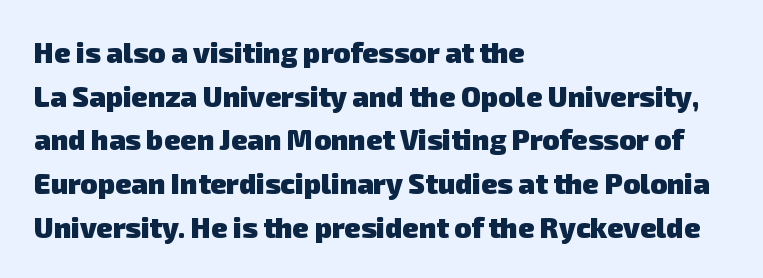
Default kerning and tracking; the words read as compact shapes. Varying glyph widths throughout — classic text-font behaviour. Short and long lines alike share a common starting point at left. The glyphs have the mass of a bold cut. Check where the strokes stop: nothing finishes them off — pure sans. The area under the type is left untouched.
